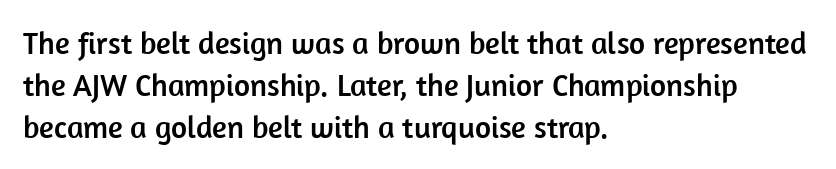
Q: Is the text italic (slanted)? A: No, it is upright.
Q: Is the typeface a serif or a sans-serif typeface? A: Sans-serif.
Q: Is the text underlined? A: No.
Q: How is the paragraph aligned? A: Left-aligned.
Q: Is the spacing between letters normal or unusually wide? A: Normal.
Q: Is the spacing between lines tight, normal or loose? A: Normal.
Q: Width (condensed, normal, or wide)? A: Normal.
Q: Stroke contrast? A: Low.
Q: x-height? A: Medium.
Q: Monospaced? A: No.
